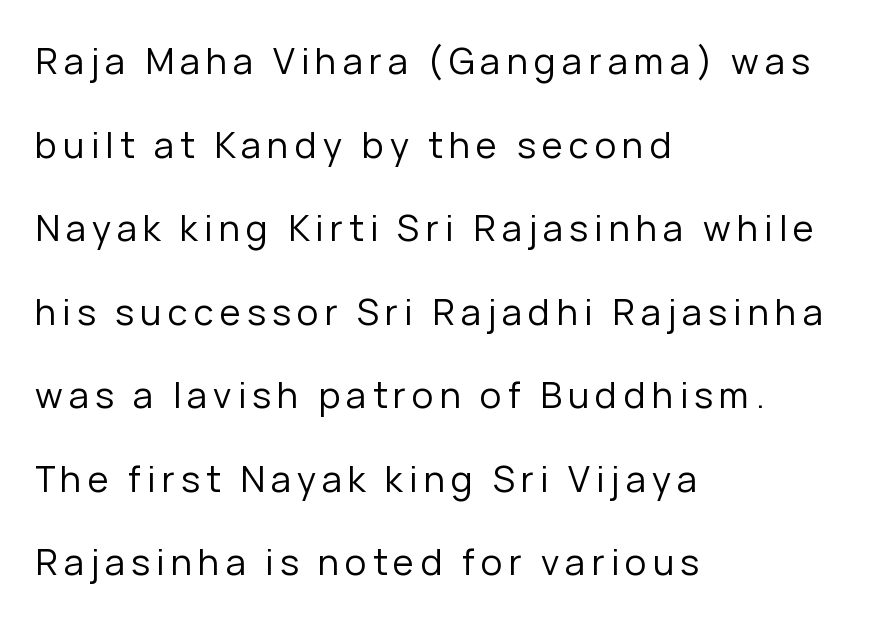
The letters advance in unequal steps, a hallmark of proportional type. Airy leading. A roman cut, with each character standing at attention. One-word summary of the alignment: left. The weight tops out at a normal text grade.
